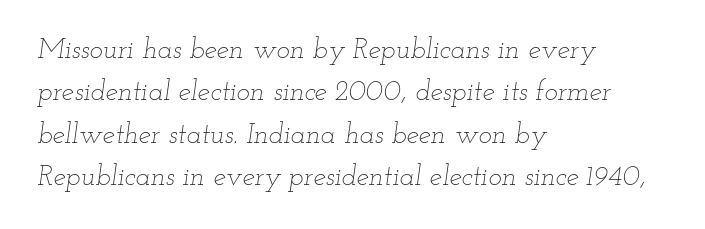
The typography opts for an oblique posture over an upright one. Glance below the letters and you will spot only blank space. The rendering uses a moderate line-height, typical for paragraphs. A quiet, ordinary-to-light weight characterises the typeface. Words appear dense and cohesive because spacing is normal. These lines are rendered in a variable-pitch font.
